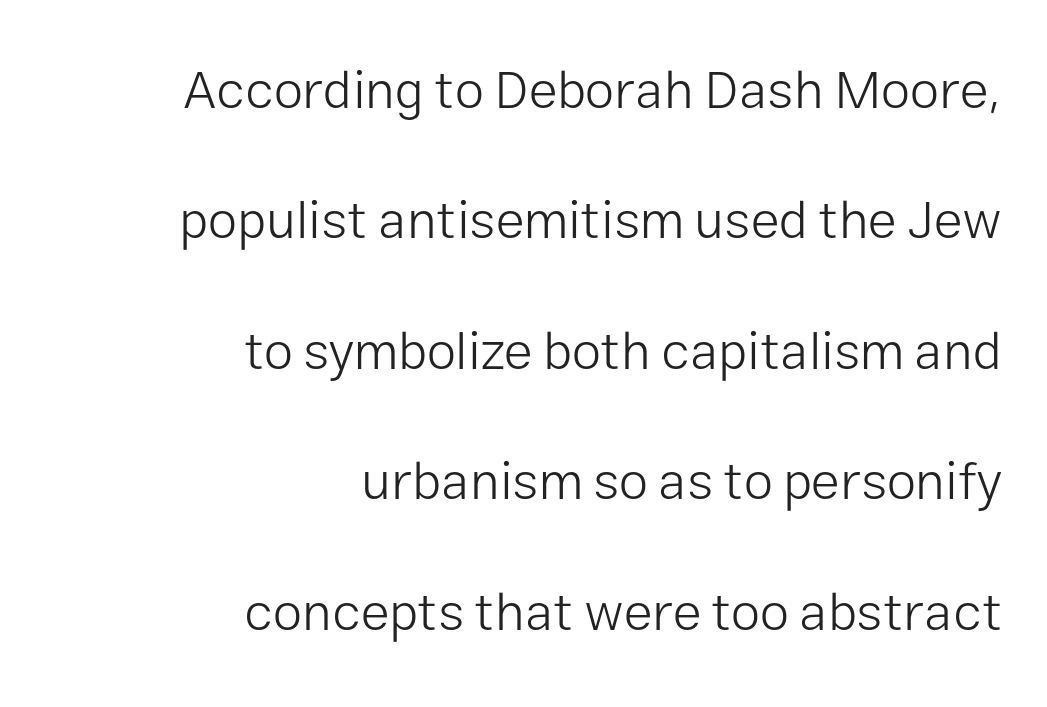
{"serif": "no", "italic": "no", "bold": "no", "weight": "light", "width": "normal", "stroke_contrast": "low", "x_height": "medium", "monospaced": "no", "underline": "no", "align": "right", "line_spacing": "loose", "line_spacing_ratio": 2.46, "letter_spacing": "normal", "letter_spacing_em": 0.0, "glyph_px": 53}
